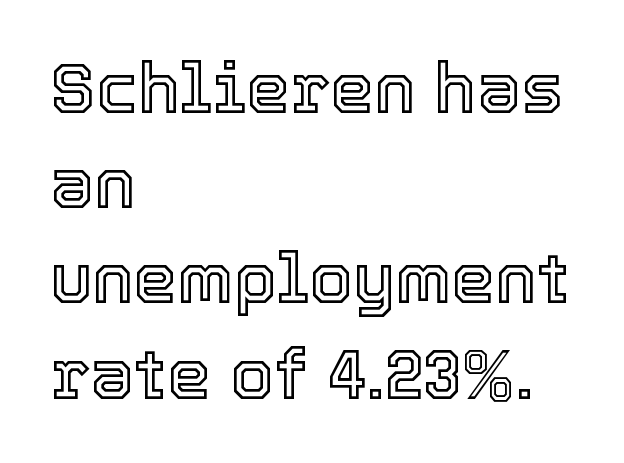
{"italic": "no", "width": "normal", "x_height": "medium", "monospaced": "no", "underline": "no", "align": "left", "line_spacing": "normal", "line_spacing_ratio": 1.36, "letter_spacing": "normal", "letter_spacing_em": 0.0, "glyph_px": 70}
